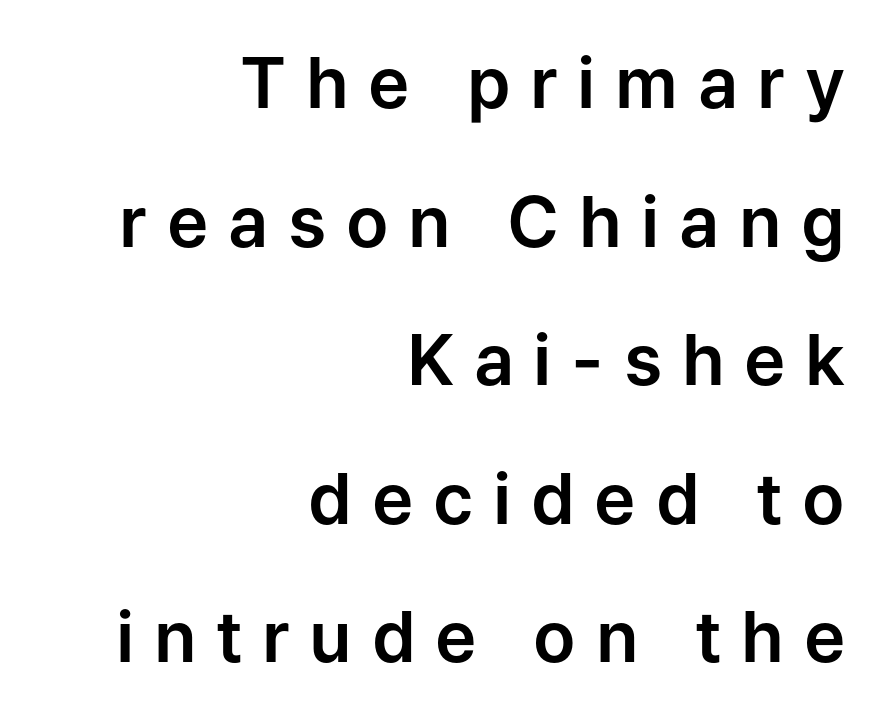
This is the regular roman posture of the typeface. The paragraph has a hard right edge and a soft left edge. Classification — sans serif. Rule under the text: the space is simply empty. You could not count columns in this text — the font is proportionally spaced.
